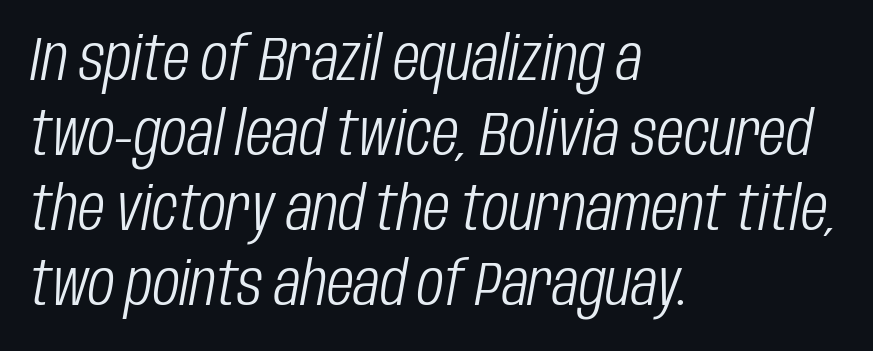
{"italic": "yes", "lean": "right", "slant_degrees": 10, "bold": "no", "weight": "light", "width": "condensed", "stroke_contrast": "low", "x_height": "large", "monospaced": "no", "underline": "no", "align": "left", "line_spacing_ratio": 1.21, "letter_spacing": "normal", "letter_spacing_em": 0.0, "glyph_px": 62}
